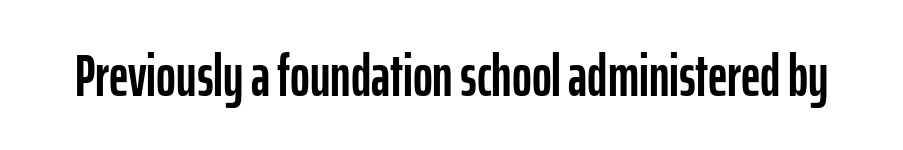
Q: Is the text italic (slanted)? A: No, it is upright.
Q: Is the typeface a serif or a sans-serif typeface? A: Sans-serif.
Q: Is the text underlined? A: No.
Q: Is the spacing between letters normal or unusually wide? A: Normal.
Q: Width (condensed, normal, or wide)? A: Condensed.
Q: Stroke contrast? A: Low.
Q: x-height? A: Medium.
Q: Monospaced? A: No.
